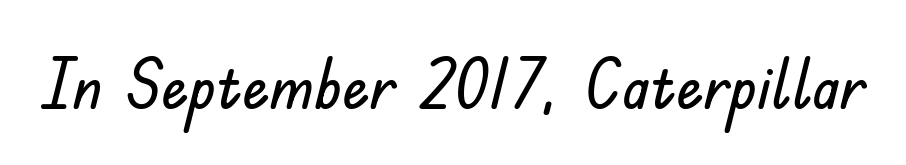
Q: Is the text italic (slanted)? A: Yes.
Q: Is the typeface a serif or a sans-serif typeface? A: Sans-serif.
Q: Is the text underlined? A: No.
Q: Is the spacing between letters normal or unusually wide? A: Normal.
Q: Width (condensed, normal, or wide)? A: Normal.
Q: Stroke contrast? A: Low.
Q: x-height? A: Small.
Q: Monospaced? A: No.
